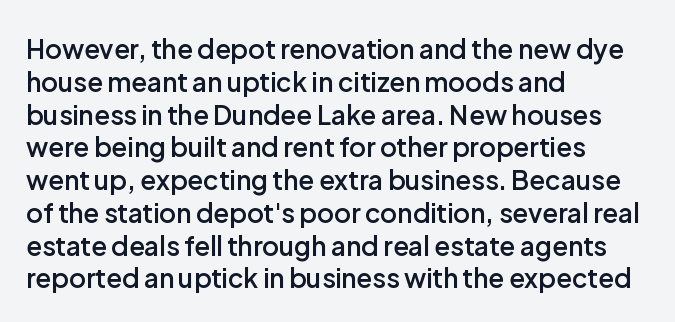
{"italic": "no", "bold": "semi", "underline": "no", "align": "left", "line_spacing": "normal", "line_spacing_ratio": 1.26, "letter_spacing": "normal", "letter_spacing_em": 0.0, "glyph_px": 26}
